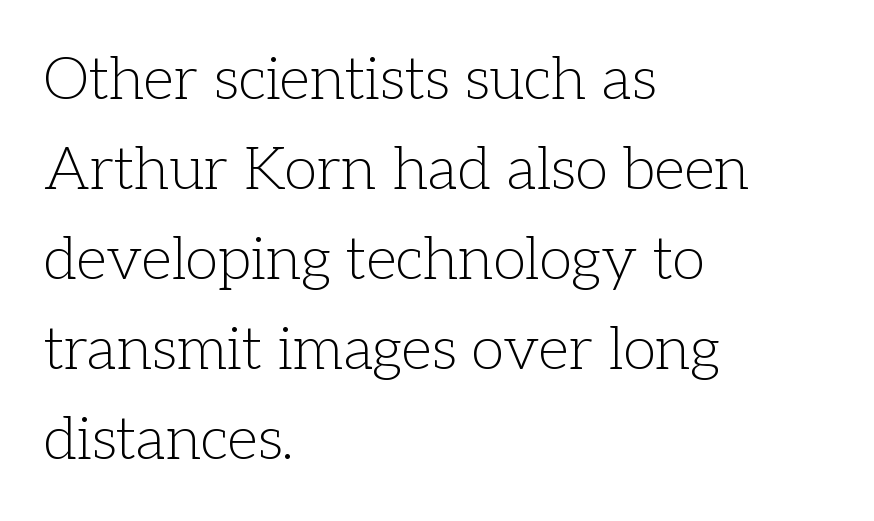
Q: Is the text bold? A: No.
Q: Is the text italic (slanted)? A: No, it is upright.
Q: Is the typeface a serif or a sans-serif typeface? A: Serif.
Q: Is the text underlined? A: No.
Q: How is the paragraph aligned? A: Left-aligned.
Q: Is the spacing between letters normal or unusually wide? A: Normal.
Q: Is the spacing between lines tight, normal or loose? A: Normal.
Q: Width (condensed, normal, or wide)? A: Normal.
Q: Stroke contrast? A: Low.
Q: x-height? A: Medium.
Q: Monospaced? A: No.
